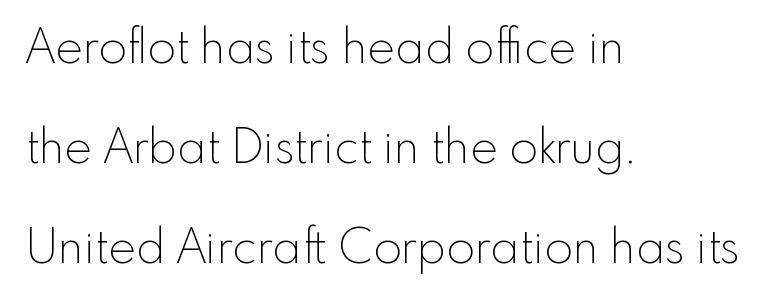
The image shows 47 px thin sans-serif type, upright; set left-aligned, loose line spacing (2.13x), normal letter spacing, not underlined; a small x-height.
